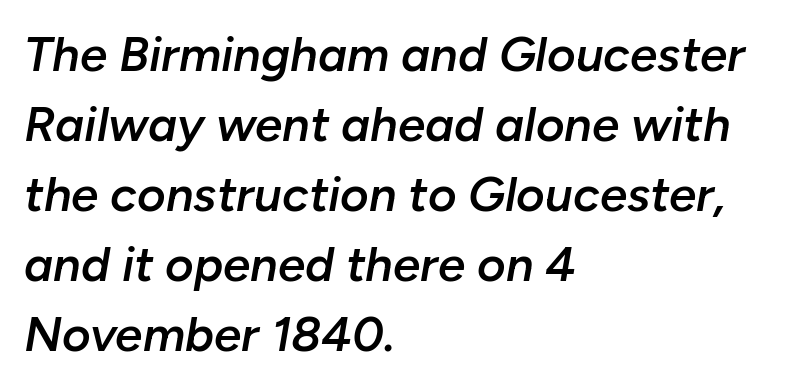
{"italic": "yes", "lean": "right", "slant_degrees": 10, "bold": "semi", "weight": "semibold", "width": "normal", "stroke_contrast": "low", "x_height": "medium", "monospaced": "no", "underline": "no", "align": "left", "line_spacing": "normal", "line_spacing_ratio": 1.43, "letter_spacing": "normal", "letter_spacing_em": 0.0, "glyph_px": 49}
